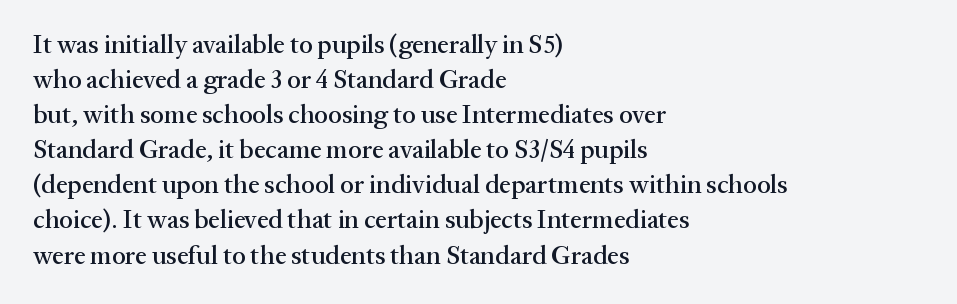
Upright lettering throughout. A classic flush-left, rag-right setting is used for this passage. Underlining? Definitely not there. The passage shown stacks its lines at a standard gap. The letterforms sit shoulder to shoulder at normal distance.
